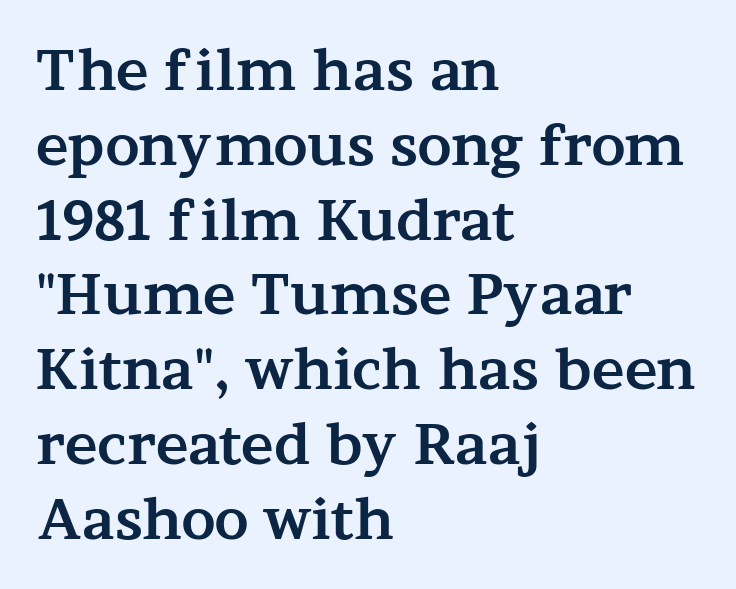
The baseline area is clear. To sum up the face: it has serifs. In CSS terms this would be text-align: left. This sample uses an upright cut, with every glyph sitting square on the baseline.
